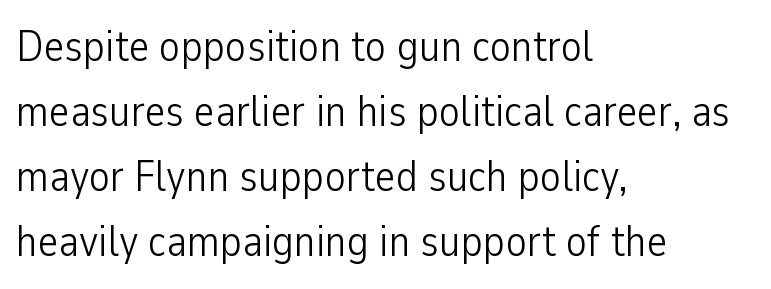
The image shows 44 px light, condensed sans-serif type, upright; set left-aligned, normal line spacing (1.48x), normal letter spacing, not underlined; low stroke contrast and a medium x-height.
